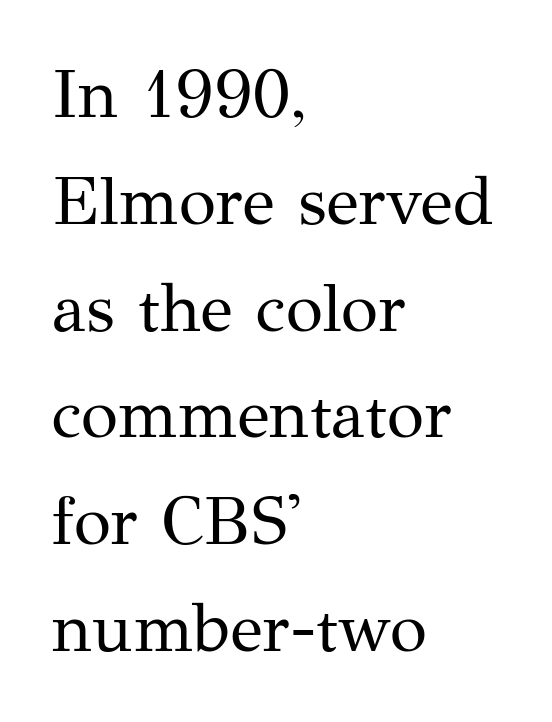
Q: Is the text bold? A: No.
Q: Is the text italic (slanted)? A: No, it is upright.
Q: Is the typeface a serif or a sans-serif typeface? A: Serif.
Q: Is the text underlined? A: No.
Q: How is the paragraph aligned? A: Left-aligned.
Q: Is the spacing between letters normal or unusually wide? A: Normal.
Q: Is the spacing between lines tight, normal or loose? A: Normal.
Q: Width (condensed, normal, or wide)? A: Normal.
Q: Stroke contrast? A: Medium.
Q: x-height? A: Medium.
Q: Monospaced? A: No.
